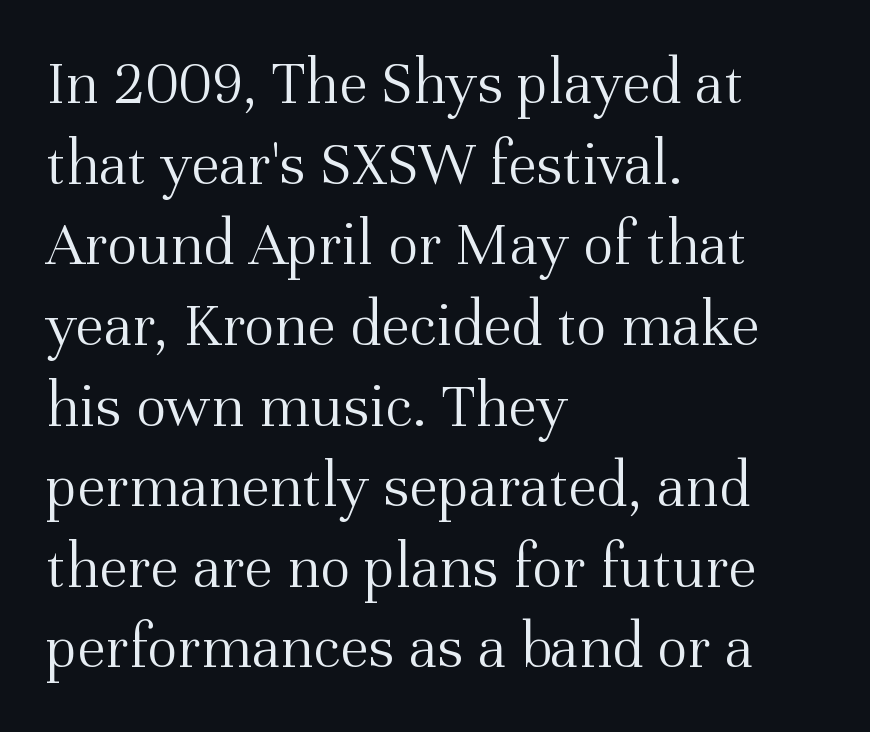
This is the regular roman posture of the typeface. Weight: regular or lighter. Reading down the block, your eye returns to a fixed left position each line. Any mark beneath the type? The region is blank. These lines are rendered in a variable-pitch font. The face used here is seriffed, in the tradition of book romans.
